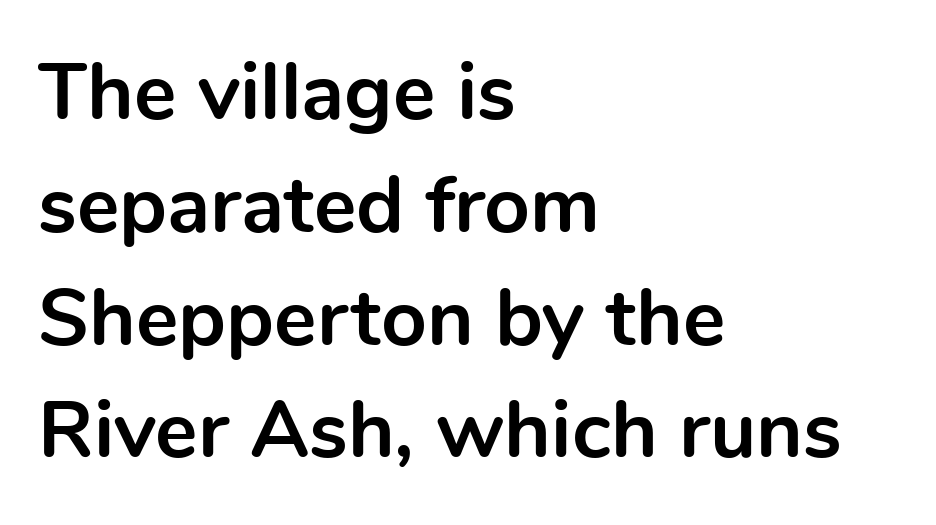
If you drew a line through each stem, it would be perfectly vertical. The passage shown is not underscored anywhere. This sample is left-justified, so line endings fall wherever the words run out. The horizontal fit of the characters is conventional and even. The rendering uses a bold face; every stroke is thick and dark. Regarding leading, the lines here are spaced in the standard way.
